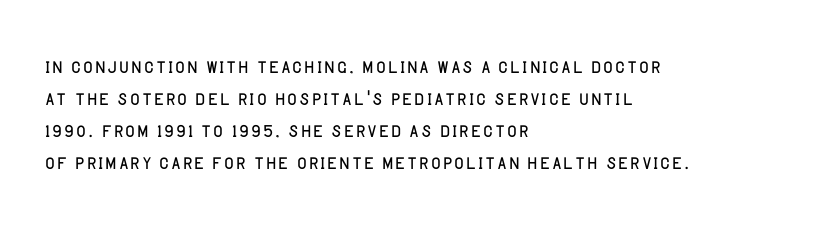
Q: Is the text bold? A: No.
Q: Is the text italic (slanted)? A: No, it is upright.
Q: Is the text underlined? A: No.
Q: How is the paragraph aligned? A: Left-aligned.
Q: Is the spacing between letters normal or unusually wide? A: Normal.
